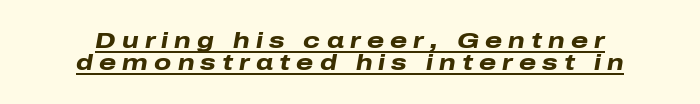
Q: Is the text bold? A: Yes.
Q: Is the text italic (slanted)? A: Yes, it leans right by about 10 degrees.
Q: Is the text underlined? A: Yes.
Q: Is the spacing between letters normal or unusually wide? A: Unusually wide.
Q: Is the spacing between lines tight, normal or loose? A: Tight.
